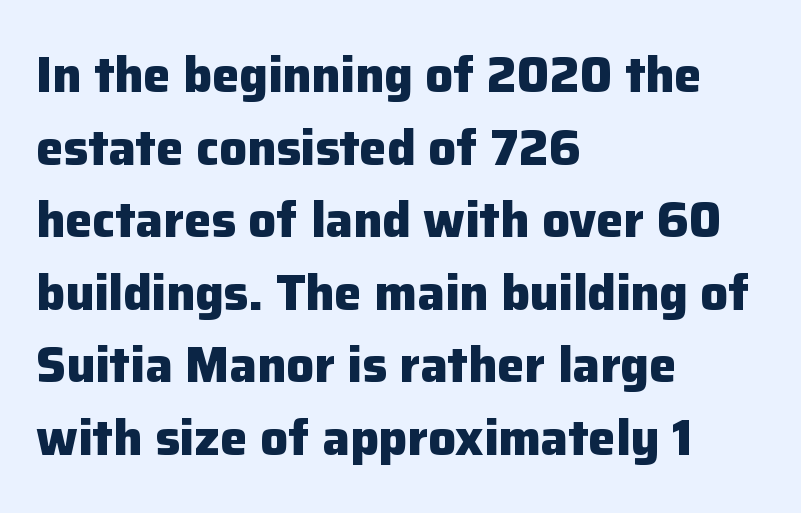
Words appear dense and cohesive because spacing is normal. The typesetter chose a ragged-right arrangement here. Nope, not italic — everything's standing straight. Note the varied advance widths — an 'i' is clearly narrower than an 'm'. A typesetter would label this face a sans.
